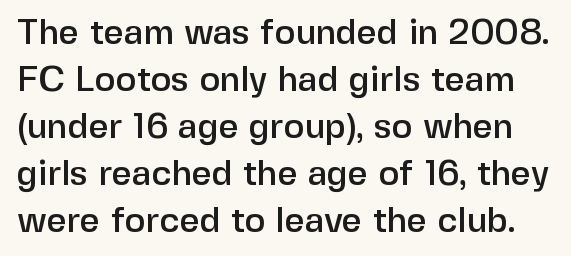
Q: Is the text italic (slanted)? A: No, it is upright.
Q: Is the typeface a serif or a sans-serif typeface? A: Sans-serif.
Q: Is the text underlined? A: No.
Q: Is the spacing between letters normal or unusually wide? A: Normal.
Q: Is the spacing between lines tight, normal or loose? A: Normal.
Q: Width (condensed, normal, or wide)? A: Normal.
Q: Stroke contrast? A: Low.
Q: x-height? A: Medium.
Q: Monospaced? A: No.
